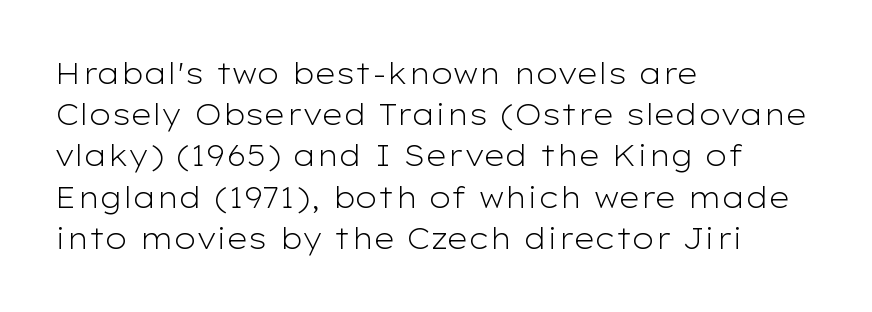
Q: Is the text bold? A: No.
Q: Is the text italic (slanted)? A: No, it is upright.
Q: Is the typeface a serif or a sans-serif typeface? A: Sans-serif.
Q: Is the text underlined? A: No.
Q: How is the paragraph aligned? A: Left-aligned.
Q: Is the spacing between letters normal or unusually wide? A: Normal.
Q: Is the spacing between lines tight, normal or loose? A: Normal.
Q: Width (condensed, normal, or wide)? A: Wide.
Q: Stroke contrast? A: Low.
Q: x-height? A: Medium.
Q: Monospaced? A: No.
